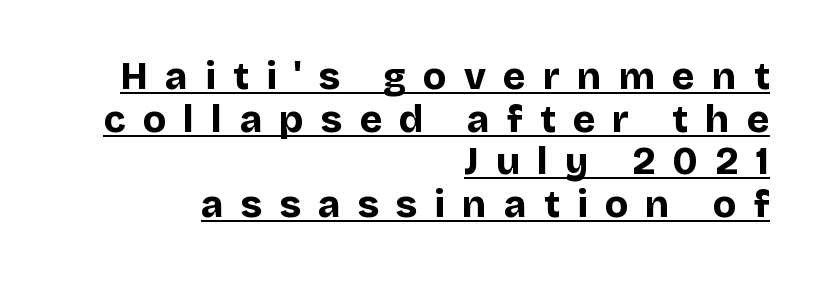
You could not count columns in this text — the font is proportionally spaced. These lines huddle together more closely than default settings would place them. Honestly, the underline is the first thing you notice here. Stroke thickness is high; the sample reads as a true bold.
